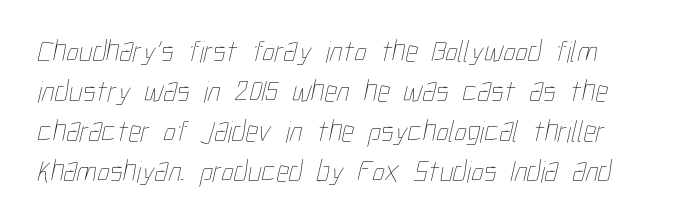
{"bold": "no", "weight": "thin", "width": "condensed", "stroke_contrast": "low", "x_height": "medium", "monospaced": "no", "underline": "no", "line_spacing": "normal", "line_spacing_ratio": 1.29, "letter_spacing": "normal", "letter_spacing_em": 0.0, "glyph_px": 31}
